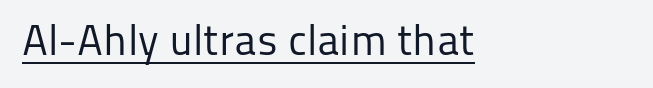
{"serif": "no", "italic": "no", "bold": "no", "weight": "regular", "width": "normal", "stroke_contrast": "low", "x_height": "medium", "monospaced": "no", "underline": "yes", "align": "left", "letter_spacing": "normal", "letter_spacing_em": 0.0, "glyph_px": 43}
